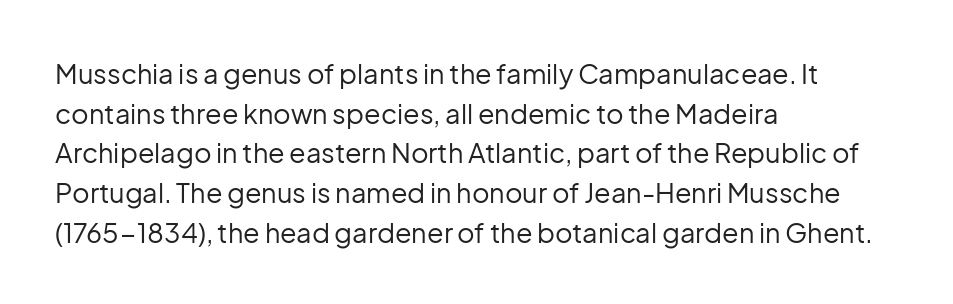
Q: Is the text bold? A: No.
Q: Is the text italic (slanted)? A: No, it is upright.
Q: Is the text underlined? A: No.
Q: How is the paragraph aligned? A: Left-aligned.
Q: Is the spacing between letters normal or unusually wide? A: Normal.
Q: Is the spacing between lines tight, normal or loose? A: Normal.
